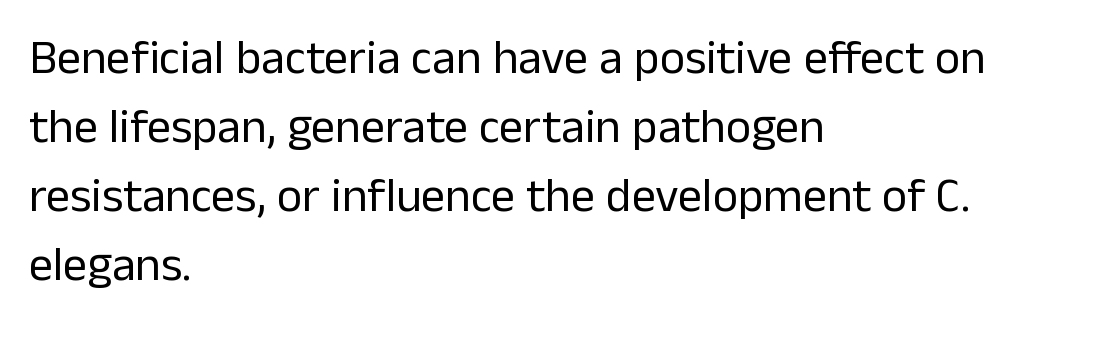
{"serif": "no", "italic": "no", "bold": "no", "weight": "regular", "width": "normal", "stroke_contrast": "low", "x_height": "medium", "monospaced": "no", "underline": "no", "align": "left", "line_spacing": "normal", "line_spacing_ratio": 1.44, "letter_spacing": "normal", "letter_spacing_em": 0.0, "glyph_px": 48}
